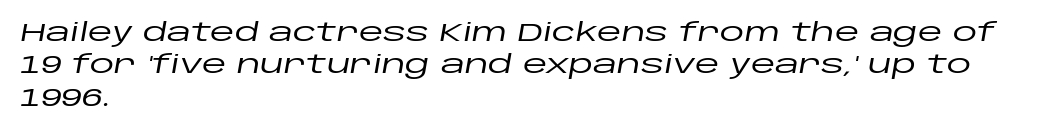
Tracking value appears to be zero — textbook default spacing. Plain, unruled lines of type. Every character sits at an angle, as italics do. The compositor pushed each line to the left boundary. Leading matches the norm, producing a regular column.
